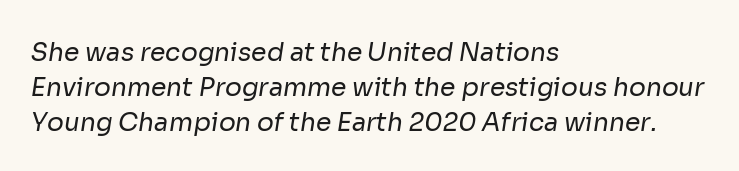
The image shows 25 px text type; set left-aligned, normal line spacing (1.41x), normal letter spacing, not underlined.
